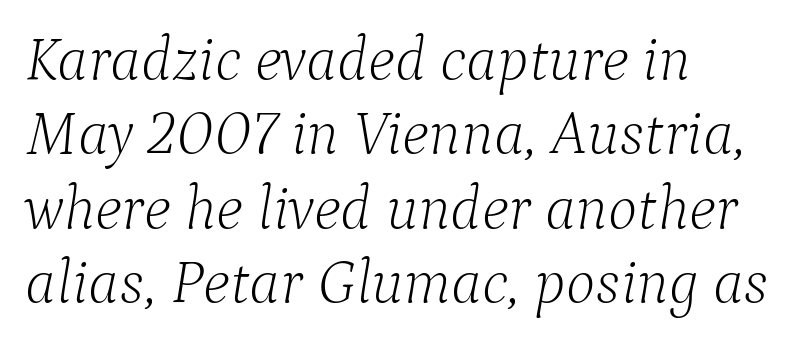
{"serif": "yes", "italic": "yes", "lean": "right", "slant_degrees": 9, "bold": "no", "weight": "light", "width": "normal", "stroke_contrast": "low", "x_height": "medium", "monospaced": "no", "underline": "no", "align": "left", "line_spacing_ratio": 1.2, "letter_spacing": "normal", "letter_spacing_em": 0.0, "glyph_px": 62}
